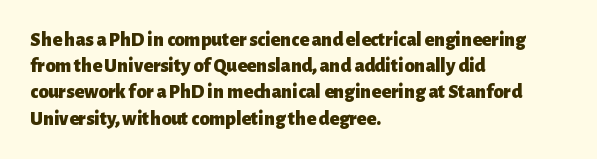
Leftover space on each line is placed entirely after the last word. Honestly, the row spacing looks completely unremarkable. This sample uses an upright cut, with every glyph sitting square on the baseline. A typesetter would call this zero additional tracking. Check the space under the baseline: it is left empty.
